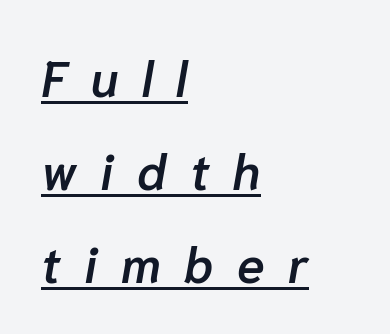
The image shows 50 px semibold type, italic (leaning right); set left-aligned, line spacing 1.86x, unusually wide letter spacing (+0.47 em), underlined; low stroke contrast and a medium x-height.
